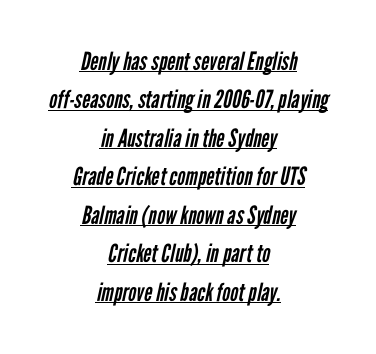
{"bold": "no", "underline": "yes", "align": "center", "line_spacing": "normal", "line_spacing_ratio": 1.54, "letter_spacing": "normal", "letter_spacing_em": 0.0, "glyph_px": 25}
